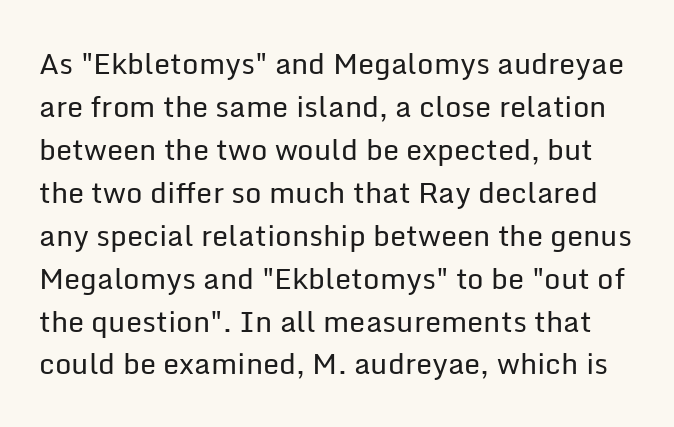
{"serif": "no", "italic": "no", "bold": "no", "weight": "regular", "width": "normal", "stroke_contrast": "low", "x_height": "medium", "monospaced": "no", "underline": "no", "line_spacing": "normal", "line_spacing_ratio": 1.48, "letter_spacing": "normal", "letter_spacing_em": 0.0, "glyph_px": 29}
